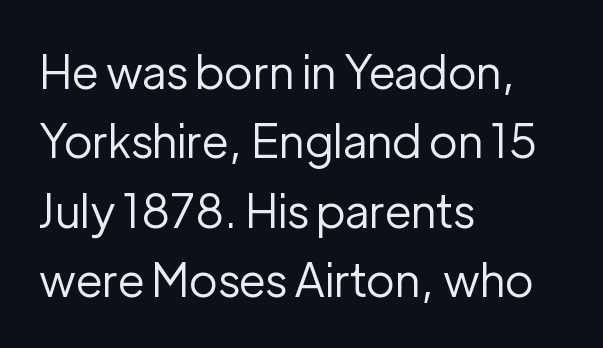
{"serif": "no", "italic": "no", "bold": "no", "weight": "regular", "width": "normal", "stroke_contrast": "low", "x_height": "medium", "monospaced": "no", "underline": "no", "align": "left", "line_spacing": "normal", "line_spacing_ratio": 1.51, "letter_spacing": "normal", "letter_spacing_em": 0.0, "glyph_px": 46}
